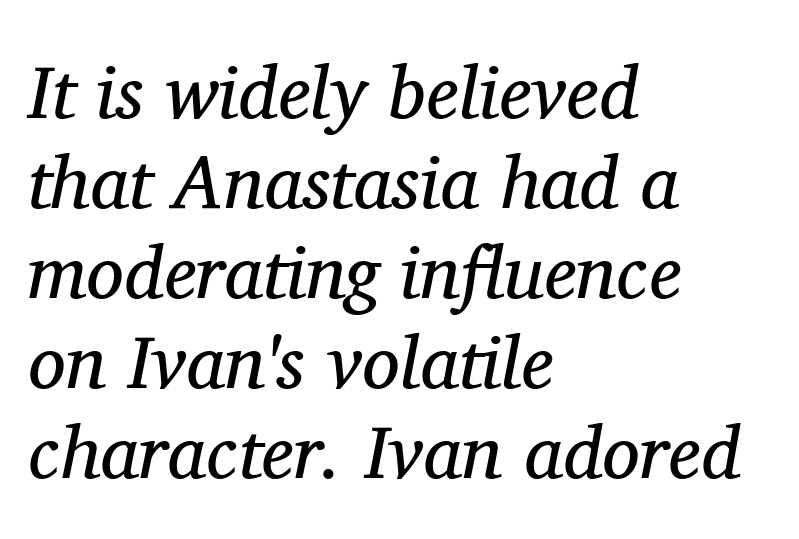
Q: Is the text bold? A: No.
Q: Is the text italic (slanted)? A: Yes, it leans right by about 11 degrees.
Q: Is the typeface a serif or a sans-serif typeface? A: Serif.
Q: Is the text underlined? A: No.
Q: How is the paragraph aligned? A: Left-aligned.
Q: Is the spacing between letters normal or unusually wide? A: Normal.
Q: Width (condensed, normal, or wide)? A: Normal.
Q: Stroke contrast? A: Medium.
Q: x-height? A: Medium.
Q: Monospaced? A: No.
